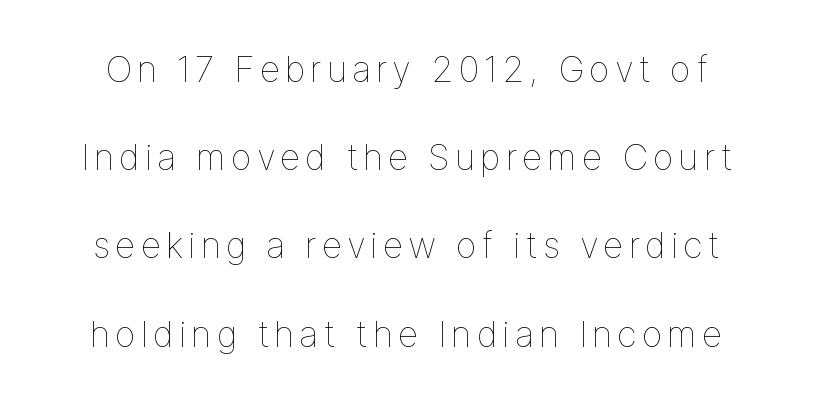
The image shows 36 px thin type, upright; set loose line spacing (2.45x), not underlined; low stroke contrast and a medium x-height.
